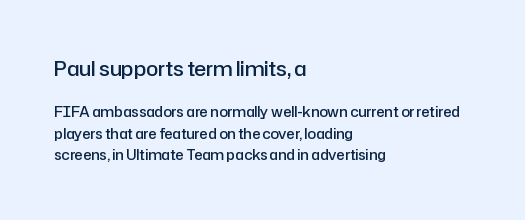
{"italic": "no", "bold": "semi", "underline": "no", "align": "left", "line_spacing": "normal", "line_spacing_ratio": 1.55, "letter_spacing": "normal", "letter_spacing_em": 0.0, "larger_block": "first", "size_ratio": 1.43, "glyph_px": 20}
